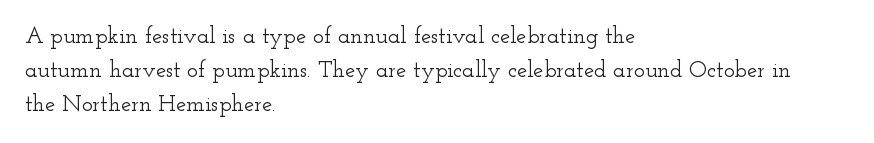
{"italic": "no", "underline": "no", "align": "left", "line_spacing": "normal", "line_spacing_ratio": 1.48, "letter_spacing": "normal", "letter_spacing_em": 0.0, "glyph_px": 23}
